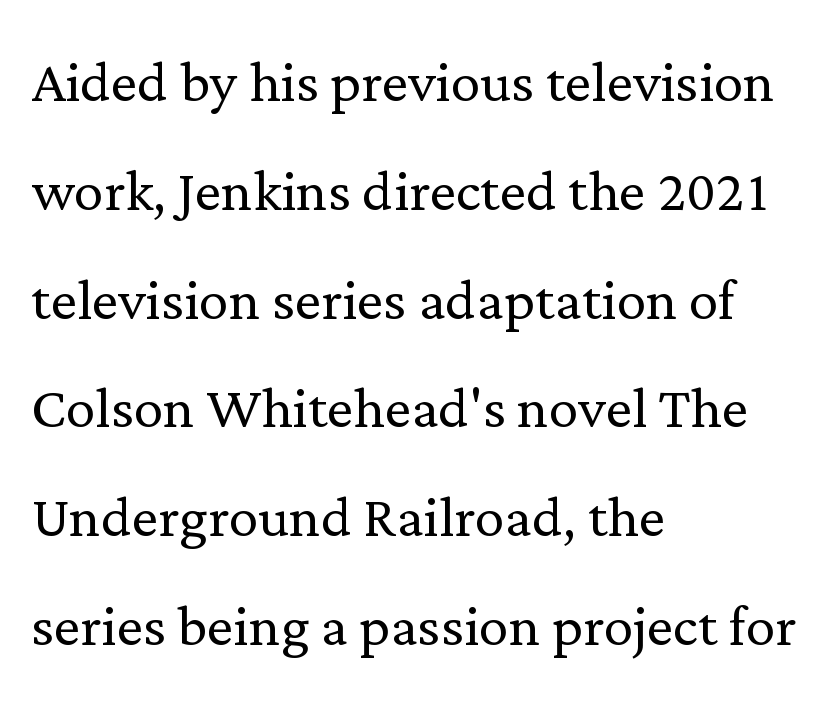
{"serif": "yes", "italic": "no", "bold": "no", "weight": "light", "width": "normal", "stroke_contrast": "low", "x_height": "medium", "monospaced": "no", "underline": "no", "align": "left", "line_spacing": "normal", "line_spacing_ratio": 1.47, "letter_spacing": "normal", "letter_spacing_em": 0.0, "glyph_px": 74}
